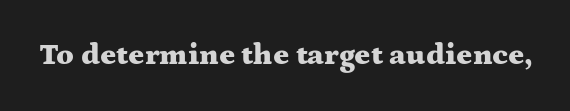
The image shows 30 px heavy, wide serif type, upright; set normal letter spacing, not underlined; medium stroke contrast and a medium x-height.
